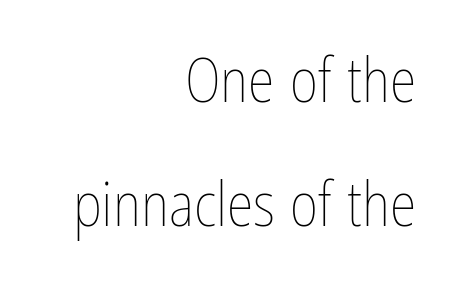
{"italic": "no", "bold": "no", "weight": "thin", "width": "condensed", "stroke_contrast": "low", "x_height": "medium", "monospaced": "no", "underline": "no", "align": "right", "line_spacing": "loose", "line_spacing_ratio": 2.03, "letter_spacing": "normal", "letter_spacing_em": 0.0, "glyph_px": 61}
